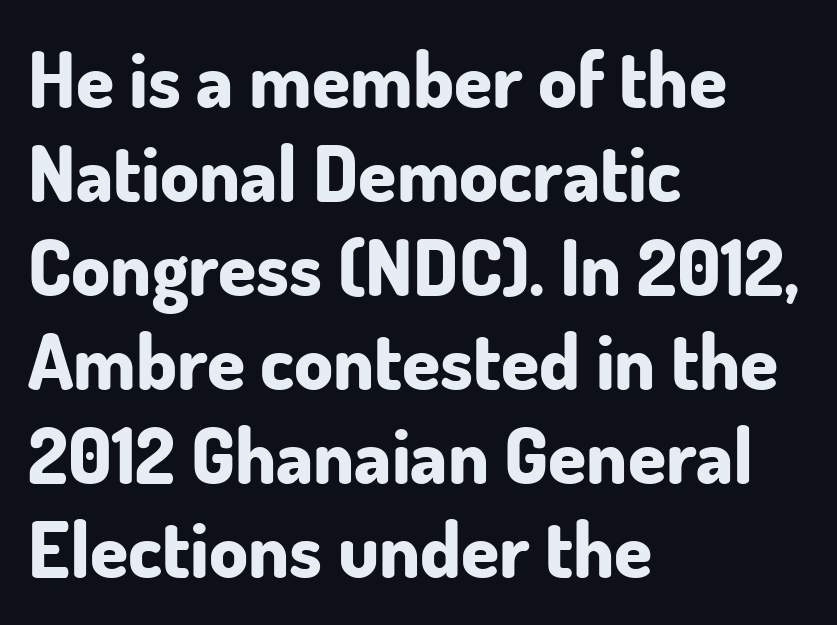
Q: Is the text bold? A: Yes.
Q: Is the text italic (slanted)? A: No, it is upright.
Q: Is the typeface a serif or a sans-serif typeface? A: Sans-serif.
Q: Is the text underlined? A: No.
Q: How is the paragraph aligned? A: Left-aligned.
Q: Is the spacing between letters normal or unusually wide? A: Normal.
Q: Width (condensed, normal, or wide)? A: Normal.
Q: Stroke contrast? A: Low.
Q: x-height? A: Small.
Q: Monospaced? A: No.
